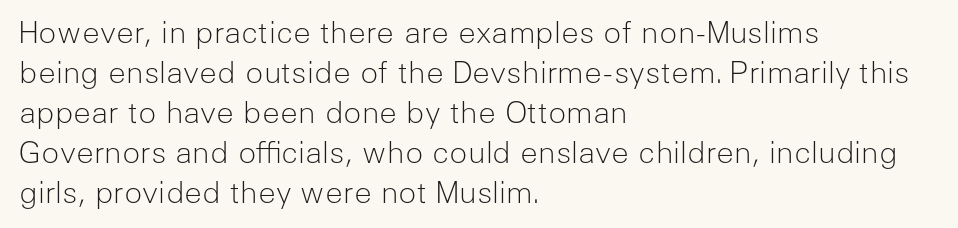
Q: Is the text bold? A: No.
Q: Is the text italic (slanted)? A: No, it is upright.
Q: Is the typeface a serif or a sans-serif typeface? A: Sans-serif.
Q: Is the text underlined? A: No.
Q: How is the paragraph aligned? A: Left-aligned.
Q: Is the spacing between letters normal or unusually wide? A: Normal.
Q: Is the spacing between lines tight, normal or loose? A: Normal.
Q: Width (condensed, normal, or wide)? A: Normal.
Q: Stroke contrast? A: Low.
Q: x-height? A: Medium.
Q: Monospaced? A: No.
